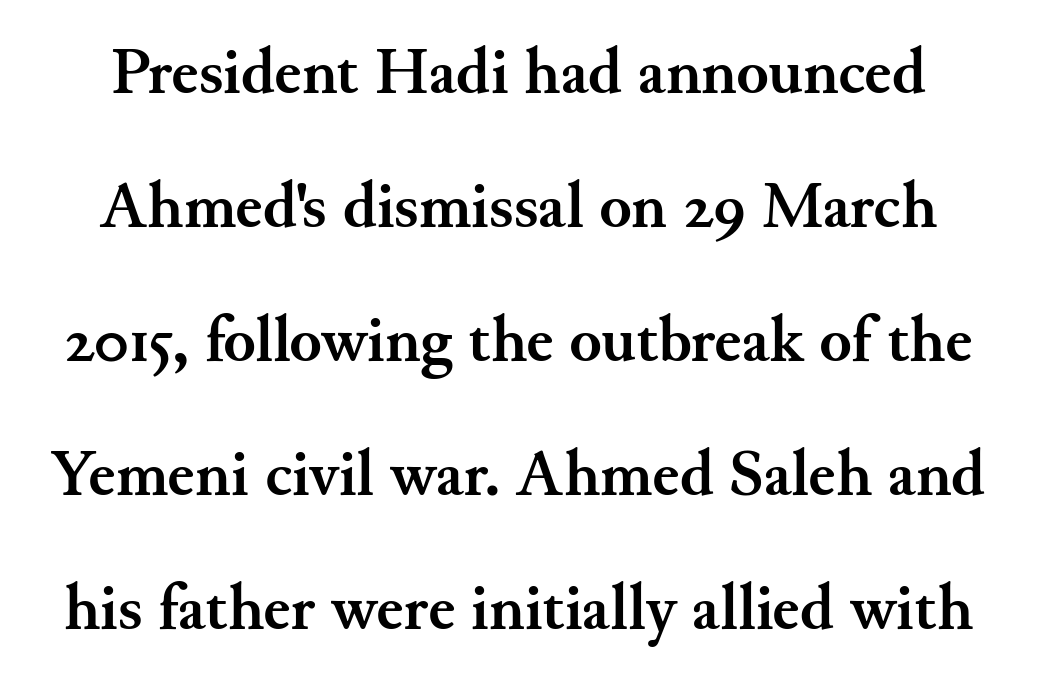
The image shows 66 px semibold serif type, upright; set loose line spacing (2.03x), normal letter spacing, not underlined; medium stroke contrast and a small x-height.
